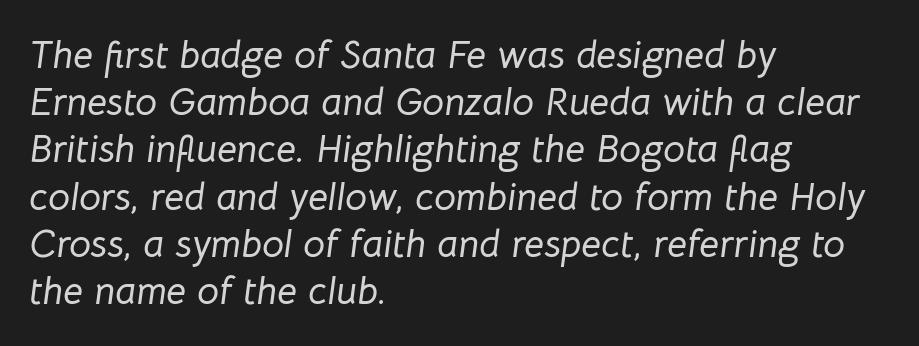
Q: Is the text italic (slanted)? A: Yes, it leans right by about 8 degrees.
Q: Is the text underlined? A: No.
Q: How is the paragraph aligned? A: Left-aligned.
Q: Is the spacing between letters normal or unusually wide? A: Normal.
Q: Width (condensed, normal, or wide)? A: Normal.
Q: Stroke contrast? A: Low.
Q: x-height? A: Medium.
Q: Monospaced? A: No.
